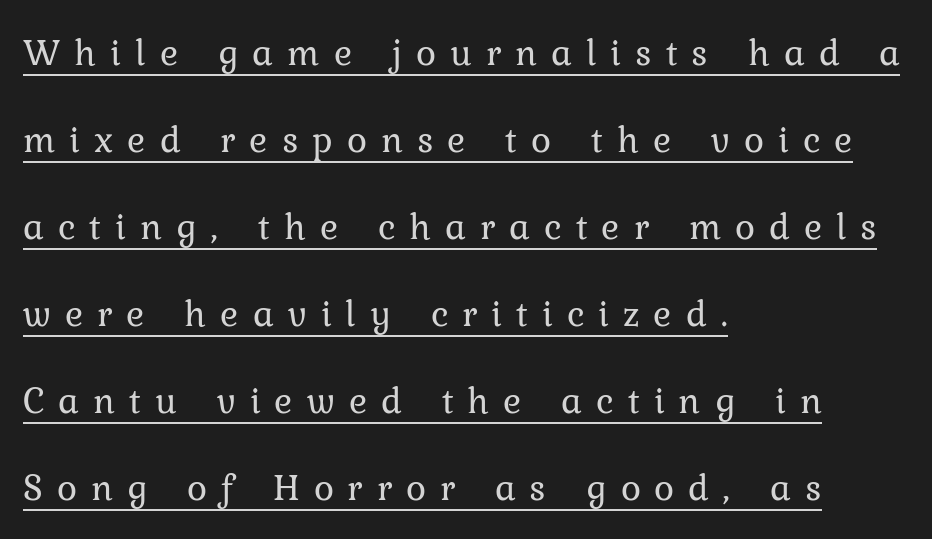
Whoever set this chose breathing room over compactness in the vertical rhythm. In terms of letterform style, serifs are clearly present. Think of a printed novel: that variable character pitch is what you see here. The letters stand straight up with perfectly vertical stems.
